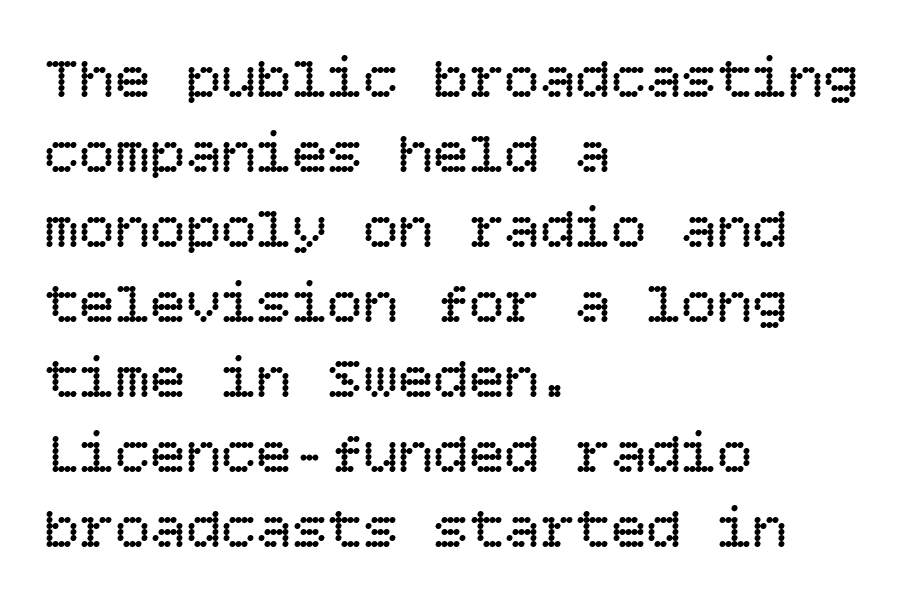
Q: Is the text bold? A: No.
Q: Is the text italic (slanted)? A: No, it is upright.
Q: Is the text underlined? A: No.
Q: How is the paragraph aligned? A: Left-aligned.
Q: Is the spacing between letters normal or unusually wide? A: Normal.
Q: Is the spacing between lines tight, normal or loose? A: Normal.
Q: Width (condensed, normal, or wide)? A: Normal.
Q: Stroke contrast? A: Low.
Q: x-height? A: Large.
